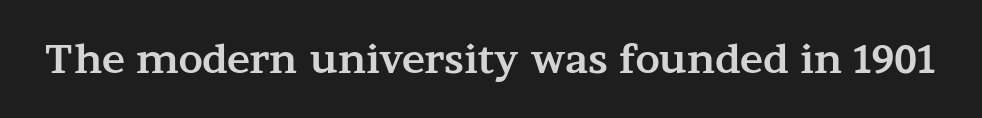
The image shows 39 px bold, wide serif type, upright; set normal letter spacing, not underlined; medium stroke contrast and a medium x-height.
